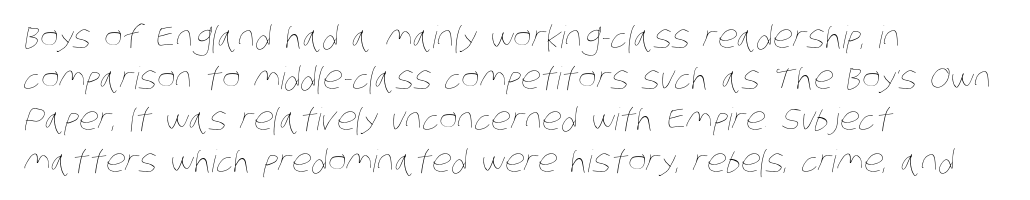
{"bold": "no", "weight": "thin", "width": "condensed", "stroke_contrast": "low", "x_height": "large", "monospaced": "no", "underline": "no", "align": "left", "line_spacing": "normal", "line_spacing_ratio": 1.33, "letter_spacing": "normal", "letter_spacing_em": 0.0, "glyph_px": 31}
